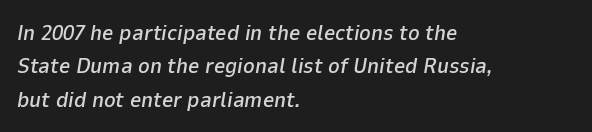
Q: Is the text italic (slanted)? A: Yes, it leans right by about 9 degrees.
Q: Is the text underlined? A: No.
Q: How is the paragraph aligned? A: Left-aligned.
Q: Is the spacing between letters normal or unusually wide? A: Normal.
Q: Is the spacing between lines tight, normal or loose? A: Normal.
